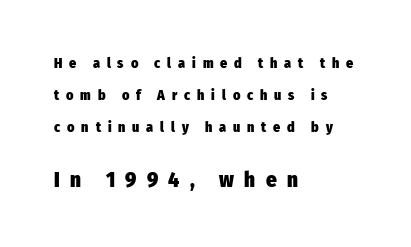
Q: Is the text bold? A: Yes.
Q: Is the text italic (slanted)? A: No, it is upright.
Q: Is the text underlined? A: No.
Q: How is the paragraph aligned? A: Left-aligned.
Q: Is the spacing between letters normal or unusually wide? A: Unusually wide.
Q: Is the spacing between lines tight, normal or loose? A: Loose.
Q: Which block of text is set in a larger size, the first (top) or the second (bottom)? A: The second (bottom) one.
